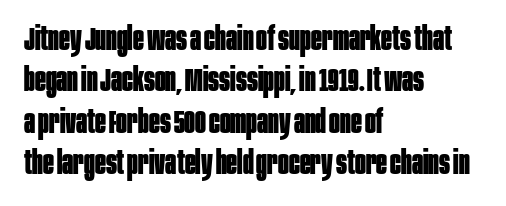
{"serif": "no", "italic": "no", "bold": "yes", "weight": "bold", "width": "condensed", "stroke_contrast": "low", "x_height": "large", "monospaced": "no", "underline": "no", "align": "left", "line_spacing": "normal", "line_spacing_ratio": 1.29, "letter_spacing": "normal", "letter_spacing_em": 0.0, "glyph_px": 32}
